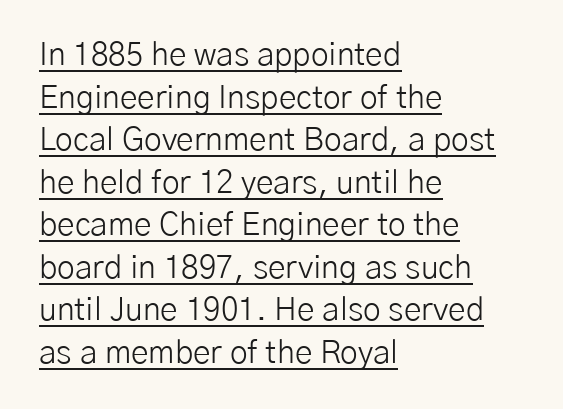
Q: Is the text bold? A: No.
Q: Is the text italic (slanted)? A: No, it is upright.
Q: Is the typeface a serif or a sans-serif typeface? A: Sans-serif.
Q: Is the text underlined? A: Yes.
Q: How is the paragraph aligned? A: Left-aligned.
Q: Is the spacing between letters normal or unusually wide? A: Normal.
Q: Is the spacing between lines tight, normal or loose? A: Normal.
Q: Width (condensed, normal, or wide)? A: Normal.
Q: Stroke contrast? A: Low.
Q: x-height? A: Medium.
Q: Monospaced? A: No.
